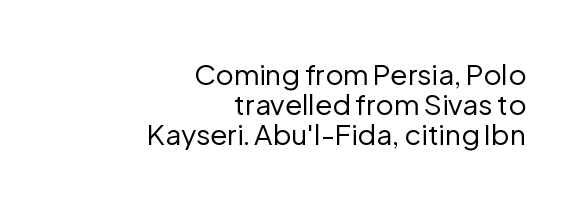
The lettering holds an erect, upright posture throughout. Underline: absent. Tightly led — the rows are bunched. The passage shown is typed in a proportional face where columns would drift. Are there feet on the stems? There aren't — it's a sans.
